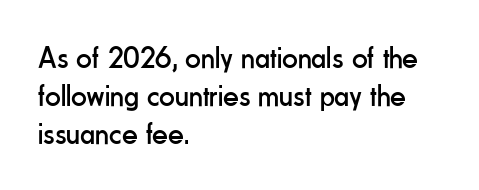
Q: Is the text bold? A: No.
Q: Is the text italic (slanted)? A: No, it is upright.
Q: Is the typeface a serif or a sans-serif typeface? A: Sans-serif.
Q: Is the text underlined? A: No.
Q: How is the paragraph aligned? A: Left-aligned.
Q: Is the spacing between letters normal or unusually wide? A: Normal.
Q: Width (condensed, normal, or wide)? A: Condensed.
Q: Stroke contrast? A: Low.
Q: x-height? A: Small.
Q: Monospaced? A: No.
